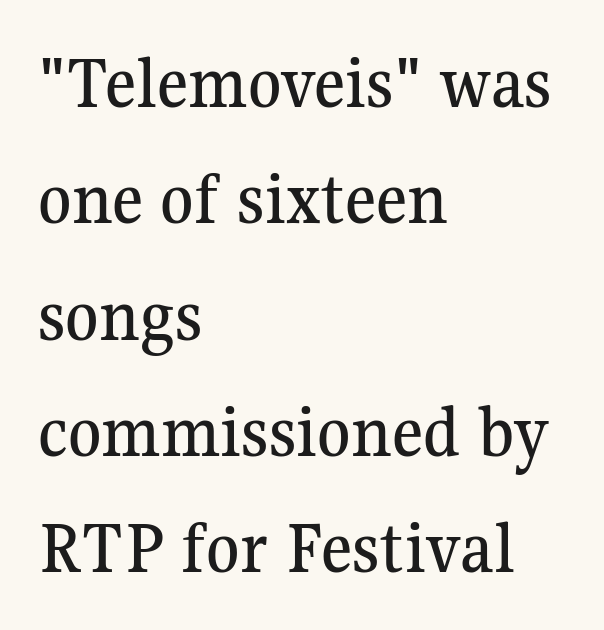
If you drew a ruler down the left edge, every line would touch it. The line-height multiplier appears to be the usual default. Letter spacing: default. Ascenders rise straight up at ninety degrees.
